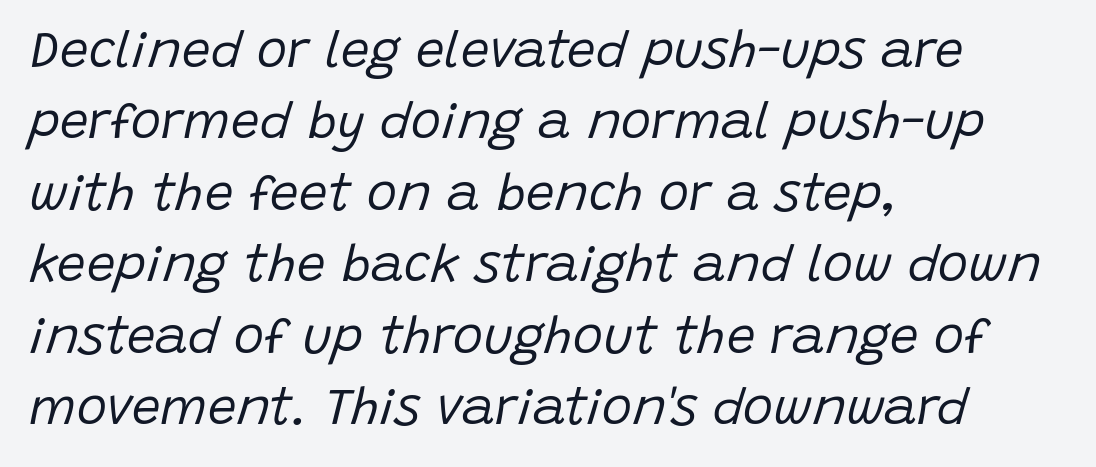
Q: Is the text bold? A: No.
Q: Is the text italic (slanted)? A: Yes, it leans right by about 15 degrees.
Q: Is the text underlined? A: No.
Q: How is the paragraph aligned? A: Left-aligned.
Q: Is the spacing between letters normal or unusually wide? A: Normal.
Q: Is the spacing between lines tight, normal or loose? A: Normal.
Q: Width (condensed, normal, or wide)? A: Normal.
Q: Stroke contrast? A: Low.
Q: x-height? A: Large.
Q: Monospaced? A: No.
